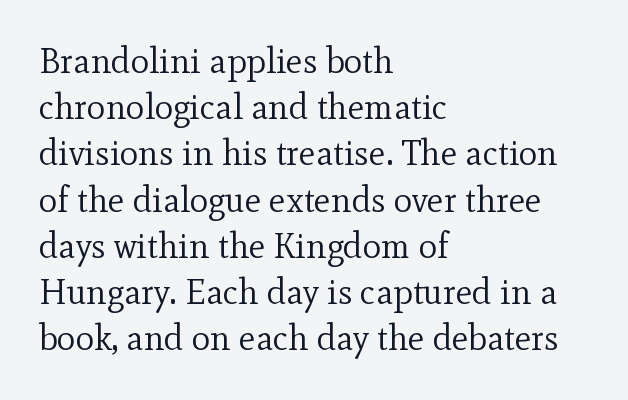
{"serif": "yes", "italic": "no", "bold": "no", "weight": "regular", "width": "normal", "x_height": "small", "monospaced": "no", "underline": "no", "align": "left", "line_spacing": "normal", "line_spacing_ratio": 1.32, "letter_spacing": "normal", "letter_spacing_em": 0.0, "glyph_px": 35}
